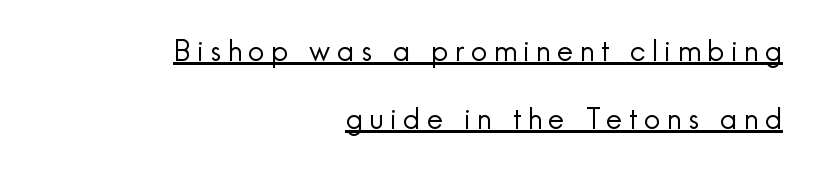
The image shows 29 px regular-weight sans-serif type, upright; set right-aligned, loose line spacing (2.33x), unusually wide letter spacing (+0.22 em), underlined; a small x-height.
